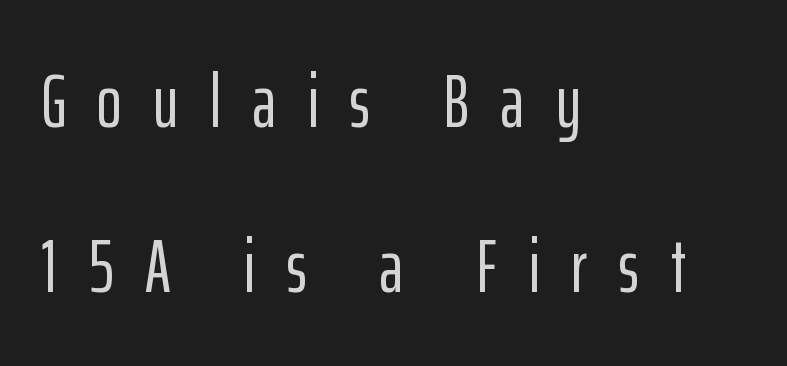
{"serif": "no", "italic": "no", "width": "condensed", "stroke_contrast": "low", "x_height": "medium", "monospaced": "no", "underline": "no", "align": "left", "line_spacing": "loose", "line_spacing_ratio": 2.2, "letter_spacing": "wide", "letter_spacing_em": 0.42, "glyph_px": 75}
